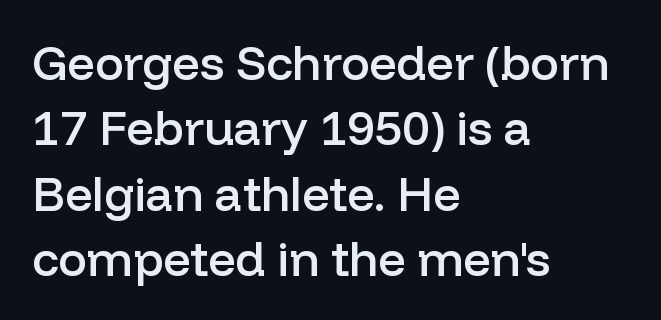
The image shows 48 px semibold sans-serif type, upright; set left-aligned, normal line spacing (1.36x), normal letter spacing, not underlined; low stroke contrast and a medium x-height.
